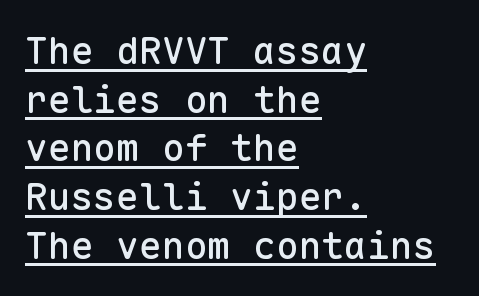
Ascenders rise straight up at ninety degrees. The face used here is rendered with its standard letterfit. This sample carries an underscore along the baseline area. The text was rendered using a sans face with plain stroke endings.
